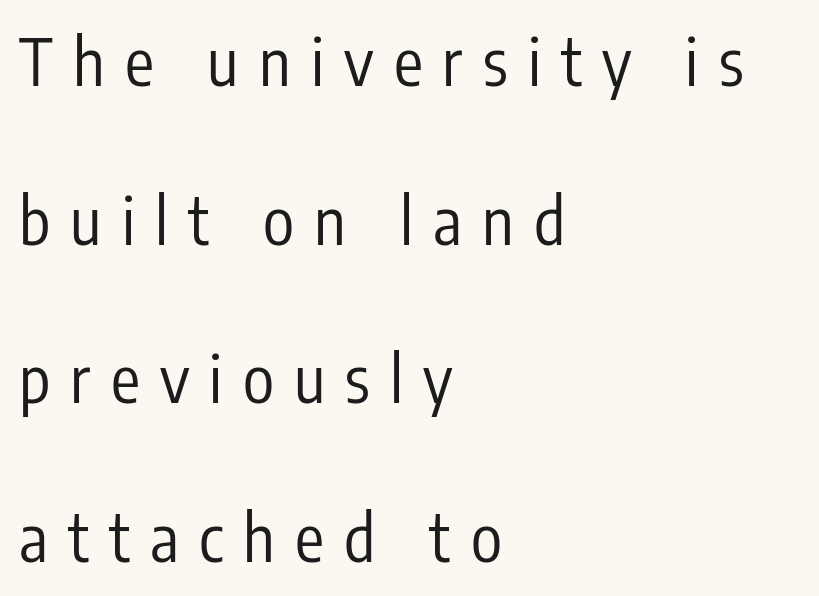
Q: Is the text bold? A: No.
Q: Is the text italic (slanted)? A: No, it is upright.
Q: Is the typeface a serif or a sans-serif typeface? A: Sans-serif.
Q: Is the text underlined? A: No.
Q: How is the paragraph aligned? A: Left-aligned.
Q: Is the spacing between letters normal or unusually wide? A: Unusually wide.
Q: Is the spacing between lines tight, normal or loose? A: Loose.
Q: Width (condensed, normal, or wide)? A: Condensed.
Q: Stroke contrast? A: Low.
Q: x-height? A: Medium.
Q: Monospaced? A: No.
